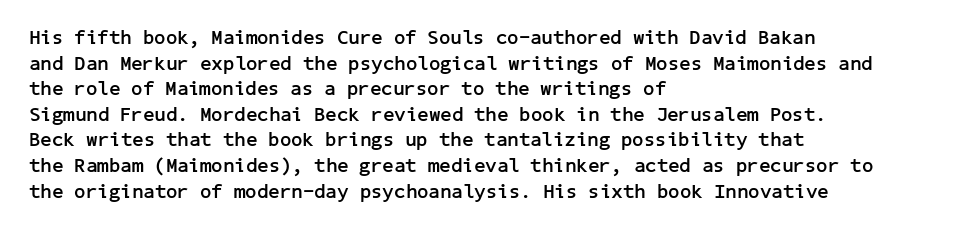
The image shows 20 px bold type, upright; set left-aligned, normal line spacing (1.28x), normal letter spacing, not underlined.
